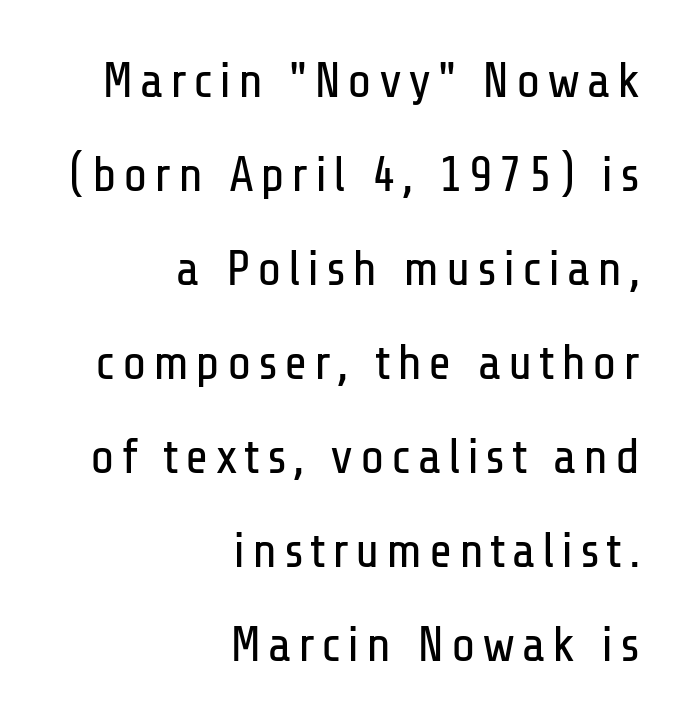
{"serif": "no", "italic": "no", "bold": "no", "weight": "regular", "width": "condensed", "stroke_contrast": "low", "x_height": "medium", "monospaced": "no", "underline": "no", "align": "right", "line_spacing_ratio": 1.88, "glyph_px": 50}
